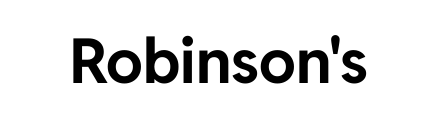
The glyphs are unaccompanied by any horizontal stroke below them. You'd pick this weight for a headline — it's a proper bold. The rendering keeps characters at their native spacing. Note: no serifs on the glyphs. Tall strokes in this sample are plumb rather than angled. This sample has the flowing, uneven cadence of proportional lettering.
